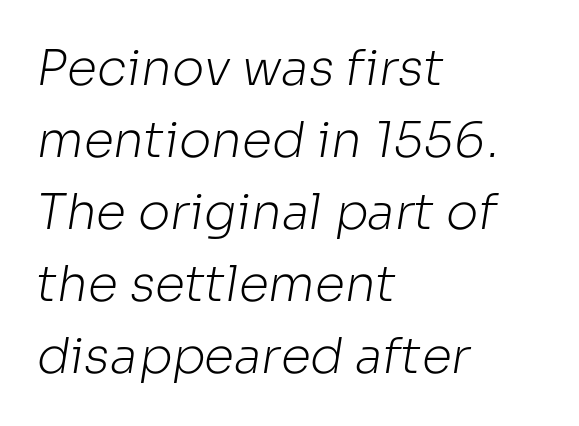
The image shows 49 px light sans-serif type; set left-aligned, normal line spacing (1.47x), normal letter spacing, not underlined; low stroke contrast and a medium x-height.
